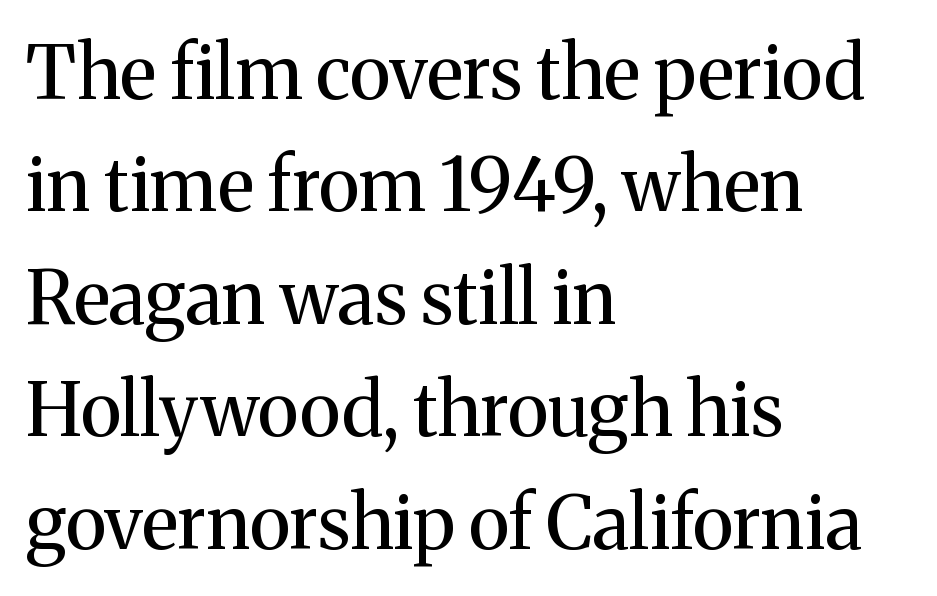
Q: Is the text bold? A: No.
Q: Is the text italic (slanted)? A: No, it is upright.
Q: Is the typeface a serif or a sans-serif typeface? A: Serif.
Q: Is the text underlined? A: No.
Q: How is the paragraph aligned? A: Left-aligned.
Q: Is the spacing between letters normal or unusually wide? A: Normal.
Q: Is the spacing between lines tight, normal or loose? A: Normal.
Q: Width (condensed, normal, or wide)? A: Normal.
Q: Stroke contrast? A: Medium.
Q: x-height? A: Medium.
Q: Monospaced? A: No.
